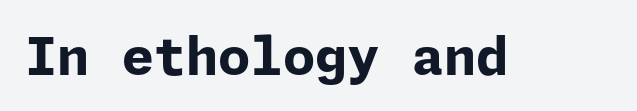
Q: Is the text bold? A: Yes.
Q: Is the text italic (slanted)? A: No, it is upright.
Q: Is the typeface a serif or a sans-serif typeface? A: Sans-serif.
Q: Is the text underlined? A: No.
Q: Is the spacing between letters normal or unusually wide? A: Normal.
Q: Width (condensed, normal, or wide)? A: Normal.
Q: Stroke contrast? A: Low.
Q: x-height? A: Medium.
